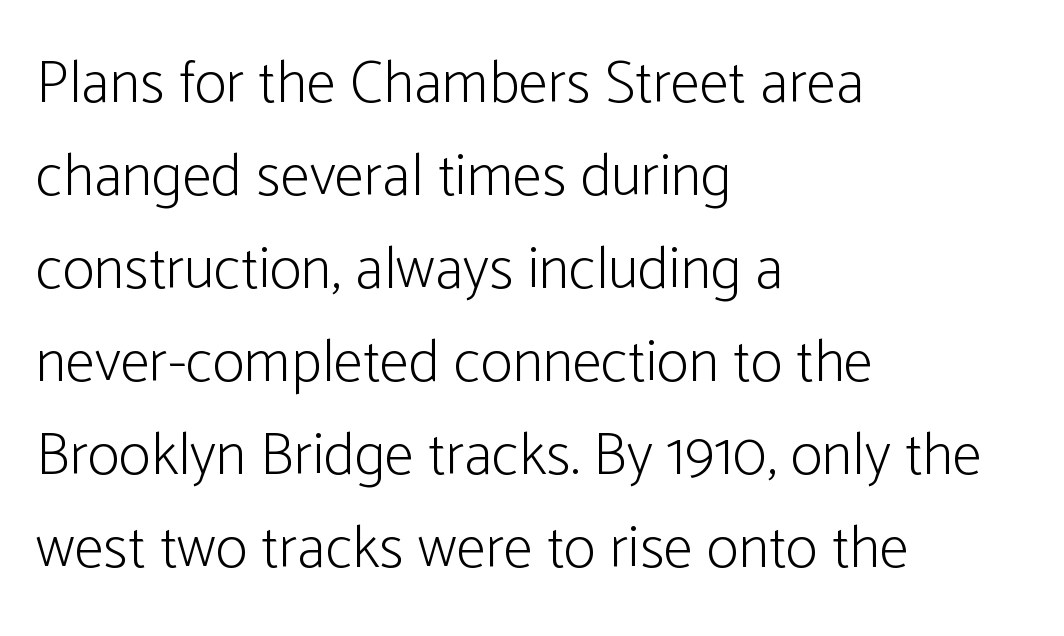
The image shows 60 px light, condensed sans-serif type, upright; set left-aligned, normal line spacing (1.55x), normal letter spacing, not underlined; low stroke contrast and a medium x-height.
